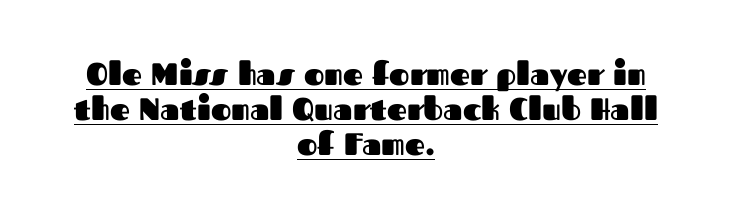
Q: Is the text bold? A: Yes.
Q: Is the text italic (slanted)? A: No, it is upright.
Q: Is the typeface a serif or a sans-serif typeface? A: Sans-serif.
Q: Is the text underlined? A: Yes.
Q: How is the paragraph aligned? A: Centered.
Q: Is the spacing between letters normal or unusually wide? A: Normal.
Q: Is the spacing between lines tight, normal or loose? A: Tight.
Q: Width (condensed, normal, or wide)? A: Normal.
Q: Stroke contrast? A: Medium.
Q: x-height? A: Medium.
Q: Monospaced? A: No.
